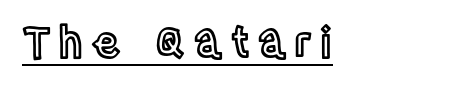
The image shows 42 px condensed type, upright; set unusually wide letter spacing (+0.2 em), underlined; a large x-height.
